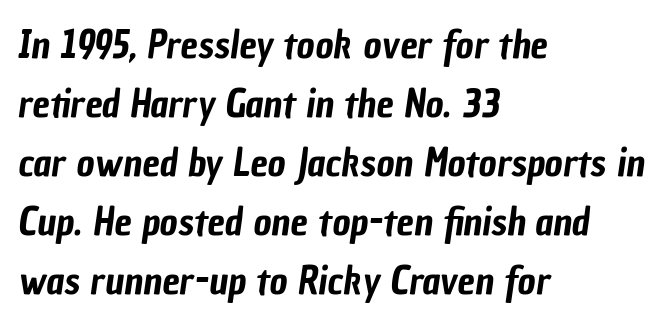
The font family rendered here belongs to the sans-serif group. Note the varied advance widths — an 'i' is clearly narrower than an 'm'. Regular leading. The line texture is even and compact thanks to regular tracking. The string is rendered with underlining switched off.
